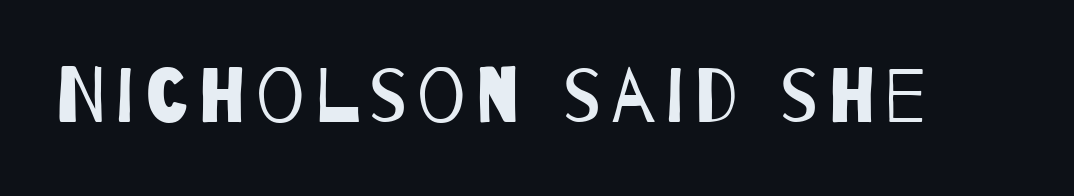
Q: Is the text bold? A: No.
Q: Is the typeface a serif or a sans-serif typeface? A: Sans-serif.
Q: Is the text underlined? A: No.
Q: Width (condensed, normal, or wide)? A: Condensed.
Q: Stroke contrast? A: Low.
Q: x-height? A: Large.
Q: Monospaced? A: No.
